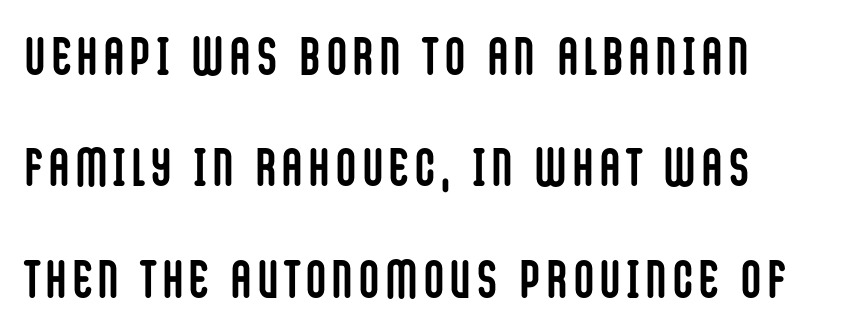
The image shows 53 px semibold, condensed sans-serif type, upright; set left-aligned, loose line spacing (2.1x), not underlined; low stroke contrast and a large x-height.
